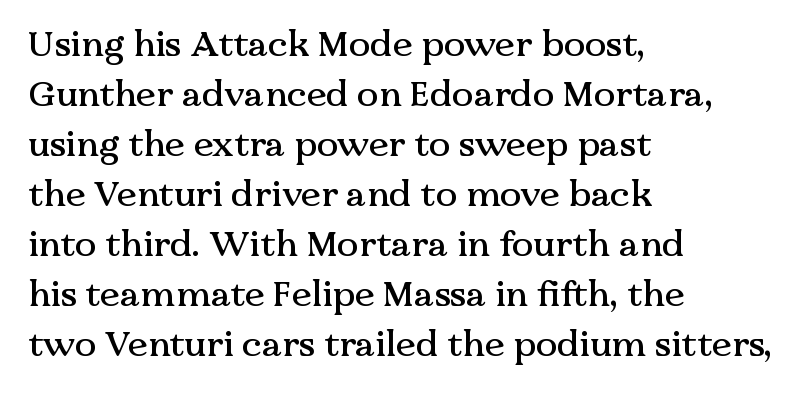
{"serif": "yes", "italic": "no", "width": "normal", "stroke_contrast": "medium", "x_height": "medium", "monospaced": "no", "underline": "no", "align": "left", "line_spacing": "normal", "line_spacing_ratio": 1.39, "letter_spacing": "normal", "letter_spacing_em": 0.0, "glyph_px": 36}
